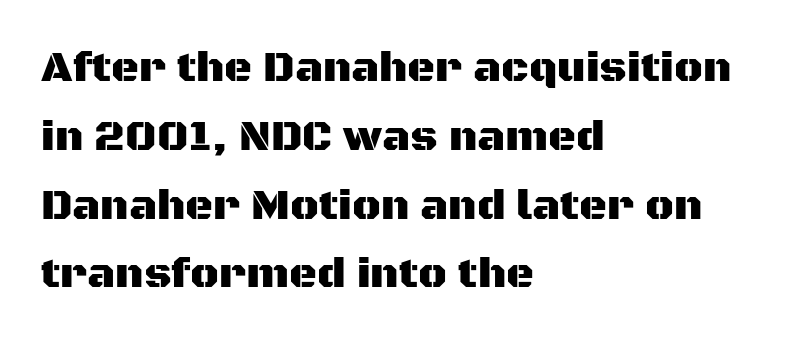
{"serif": "no", "italic": "no", "width": "normal", "stroke_contrast": "medium", "x_height": "large", "monospaced": "no", "underline": "no", "align": "left", "line_spacing": "normal", "line_spacing_ratio": 1.6, "letter_spacing": "normal", "letter_spacing_em": 0.0, "glyph_px": 43}
